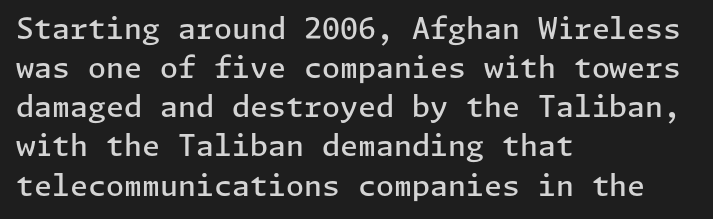
{"serif": "no", "italic": "no", "bold": "semi", "weight": "semibold", "width": "normal", "stroke_contrast": "low", "x_height": "medium", "underline": "no", "align": "left", "line_spacing": "normal", "line_spacing_ratio": 1.35, "letter_spacing": "normal", "letter_spacing_em": 0.0, "glyph_px": 29}
